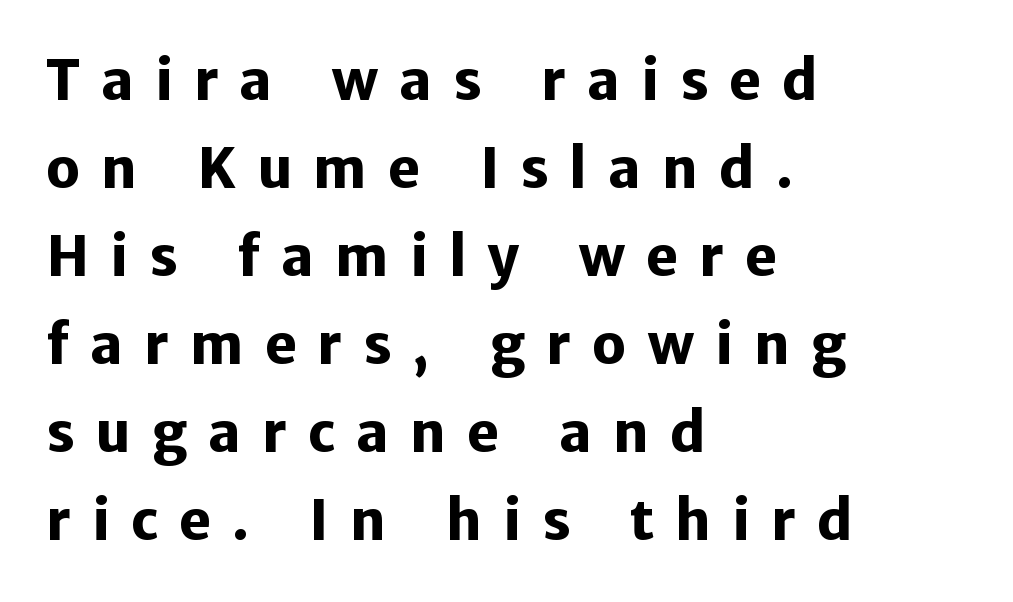
{"serif": "no", "italic": "no", "bold": "yes", "weight": "heavy", "width": "normal", "stroke_contrast": "low", "x_height": "medium", "monospaced": "no", "underline": "no", "align": "left", "line_spacing": "normal", "line_spacing_ratio": 1.63, "letter_spacing": "wide", "letter_spacing_em": 0.39, "glyph_px": 54}
